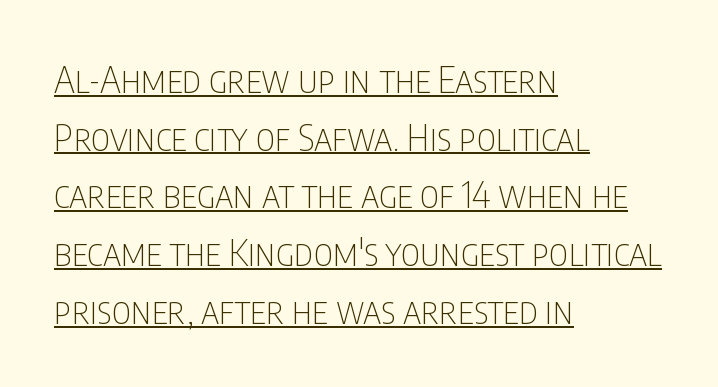
Q: Is the text bold? A: No.
Q: Is the text italic (slanted)? A: No, it is upright.
Q: Is the typeface a serif or a sans-serif typeface? A: Sans-serif.
Q: Is the text underlined? A: Yes.
Q: How is the paragraph aligned? A: Left-aligned.
Q: Is the spacing between letters normal or unusually wide? A: Normal.
Q: Is the spacing between lines tight, normal or loose? A: Normal.
Q: Width (condensed, normal, or wide)? A: Condensed.
Q: Stroke contrast? A: Low.
Q: x-height? A: Large.
Q: Monospaced? A: No.
